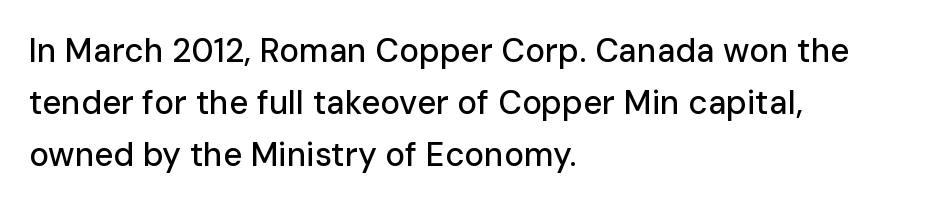
You could not count columns in this text — the font is proportionally spaced. Notice how the passage keeps a crisp vertical edge on the left only. The rows are spaced the way most documents space them. Nothing sits at the stroke ends, so this counts as sans-serif. Observe the ordinary spacing: letters are neighbours, not strangers.
